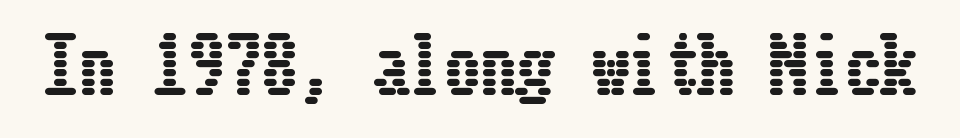
You can tell it's not italic because the verticals are truly vertical. Does extra space separate the letters? No, they use regular spacing. Letters rest on an invisible, unmarked baseline.
